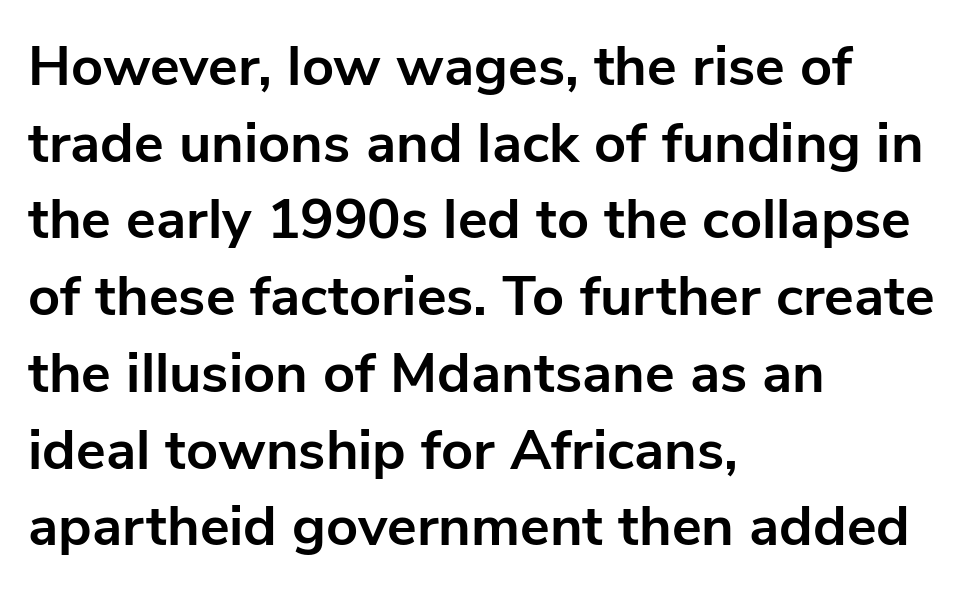
{"serif": "no", "italic": "no", "bold": "yes", "weight": "bold", "width": "normal", "stroke_contrast": "low", "x_height": "medium", "monospaced": "no", "underline": "no", "align": "left", "line_spacing": "normal", "line_spacing_ratio": 1.37, "letter_spacing": "normal", "letter_spacing_em": 0.0, "glyph_px": 56}
